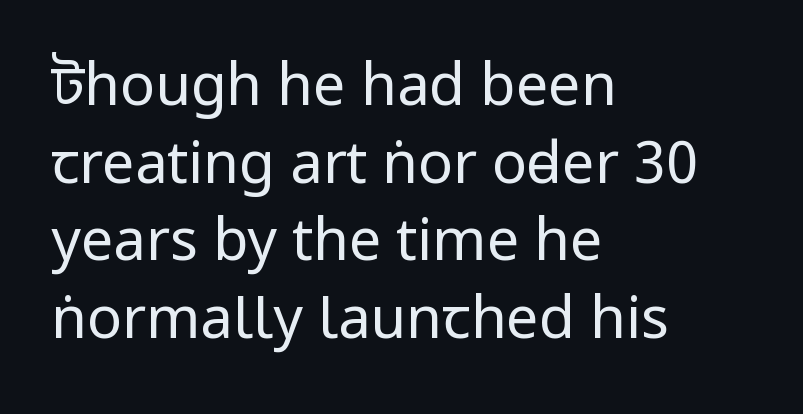
The image shows 58 px regular-weight, condensed sans-serif type, upright; set left-aligned, normal line spacing (1.34x), normal letter spacing, not underlined; low stroke contrast and a large x-height.
